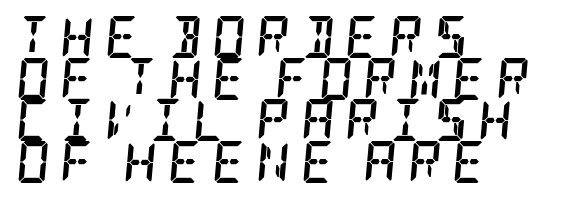
The image shows 42 px semibold, condensed serif type, italic (leaning right); set left-aligned, tight line spacing (0.99x), unusually wide letter spacing (+0.24 em), not underlined; low stroke contrast and a large x-height.
